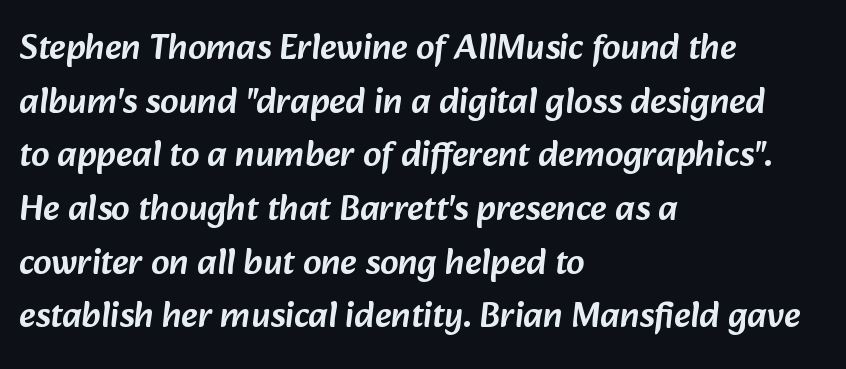
{"serif": "no", "width": "normal", "stroke_contrast": "low", "x_height": "medium", "monospaced": "no", "underline": "no", "align": "left", "line_spacing": "normal", "line_spacing_ratio": 1.49, "letter_spacing": "normal", "letter_spacing_em": 0.0, "glyph_px": 36}
